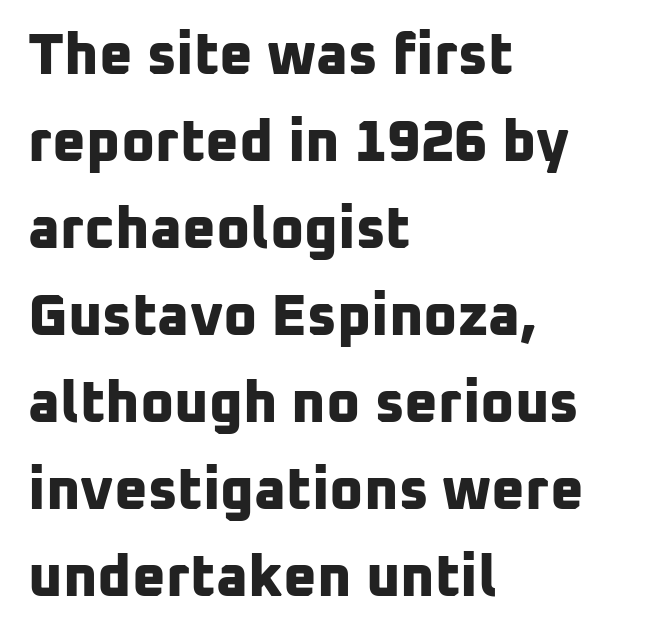
Q: Is the text bold? A: Yes.
Q: Is the typeface a serif or a sans-serif typeface? A: Sans-serif.
Q: Is the text underlined? A: No.
Q: How is the paragraph aligned? A: Left-aligned.
Q: Is the spacing between letters normal or unusually wide? A: Normal.
Q: Is the spacing between lines tight, normal or loose? A: Normal.
Q: Width (condensed, normal, or wide)? A: Normal.
Q: Stroke contrast? A: Low.
Q: x-height? A: Medium.
Q: Monospaced? A: No.
